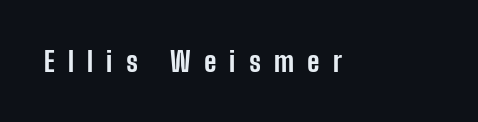
The image shows 28 px bold, condensed sans-serif type, upright; set unusually wide letter spacing (+0.47 em), not underlined; low stroke contrast and a medium x-height.
